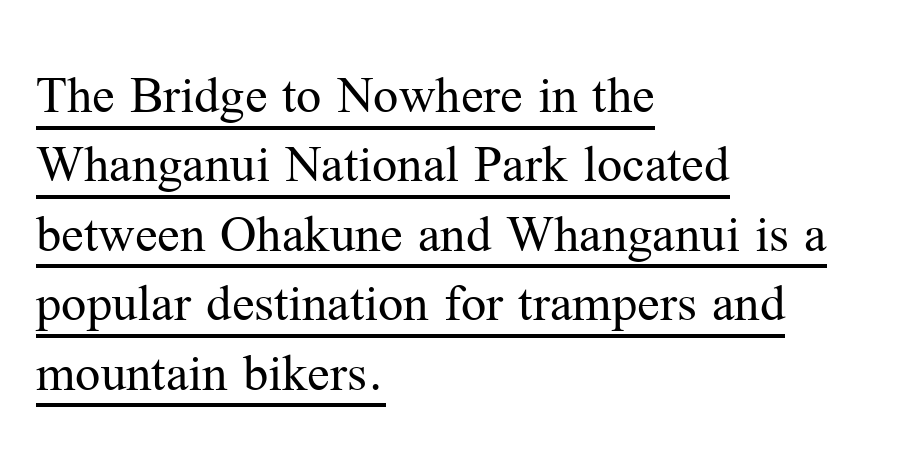
{"serif": "yes", "italic": "no", "bold": "no", "weight": "regular", "width": "normal", "stroke_contrast": "medium", "x_height": "medium", "monospaced": "no", "underline": "yes", "align": "left", "line_spacing_ratio": 1.24, "letter_spacing": "normal", "letter_spacing_em": 0.0, "glyph_px": 56}
